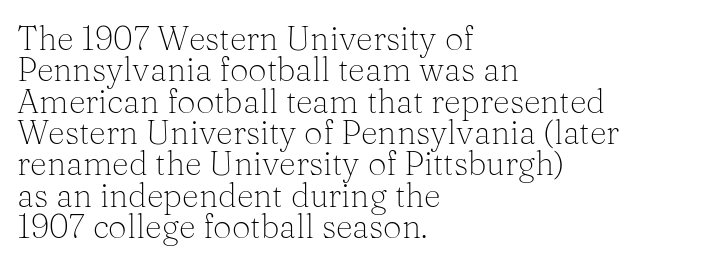
Q: Is the text bold? A: No.
Q: Is the text italic (slanted)? A: No, it is upright.
Q: Is the typeface a serif or a sans-serif typeface? A: Serif.
Q: Is the text underlined? A: No.
Q: How is the paragraph aligned? A: Left-aligned.
Q: Is the spacing between letters normal or unusually wide? A: Normal.
Q: Is the spacing between lines tight, normal or loose? A: Tight.
Q: Width (condensed, normal, or wide)? A: Normal.
Q: Stroke contrast? A: Medium.
Q: x-height? A: Medium.
Q: Monospaced? A: No.
